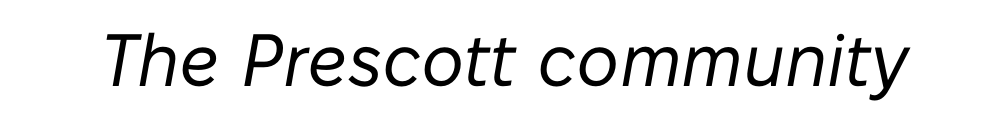
Q: Is the text bold? A: No.
Q: Is the text italic (slanted)? A: Yes, it leans right by about 10 degrees.
Q: Is the text underlined? A: No.
Q: Is the spacing between letters normal or unusually wide? A: Normal.
Q: Width (condensed, normal, or wide)? A: Normal.
Q: Stroke contrast? A: Low.
Q: x-height? A: Medium.
Q: Monospaced? A: No.
